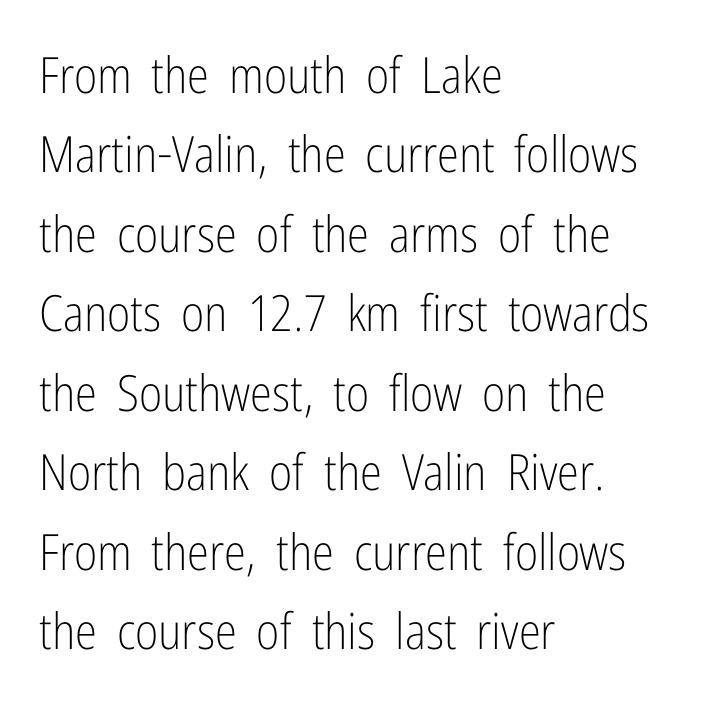
{"serif": "no", "italic": "no", "bold": "no", "weight": "light", "width": "condensed", "stroke_contrast": "low", "x_height": "medium", "monospaced": "no", "underline": "no", "align": "left", "line_spacing": "normal", "line_spacing_ratio": 1.59, "letter_spacing": "normal", "letter_spacing_em": 0.0, "glyph_px": 50}
